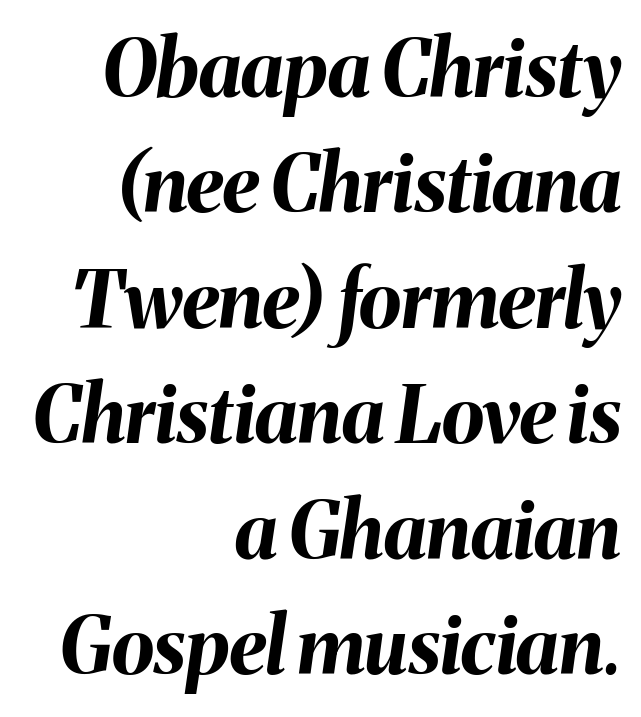
Typesetter's note: full bold, strokes at maximum text heaviness. Nothing unusual about the tracking: characters are spaced as the font intends. Line spacing here is normal. Plain, unruled lines of type. The text carries the slant typical of an italic or oblique font. The passage shown is typed in a proportional face where columns would drift.
